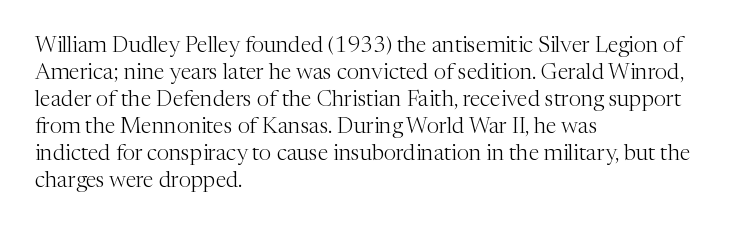
Q: Is the text bold? A: No.
Q: Is the text italic (slanted)? A: No, it is upright.
Q: Is the text underlined? A: No.
Q: How is the paragraph aligned? A: Left-aligned.
Q: Is the spacing between letters normal or unusually wide? A: Normal.
